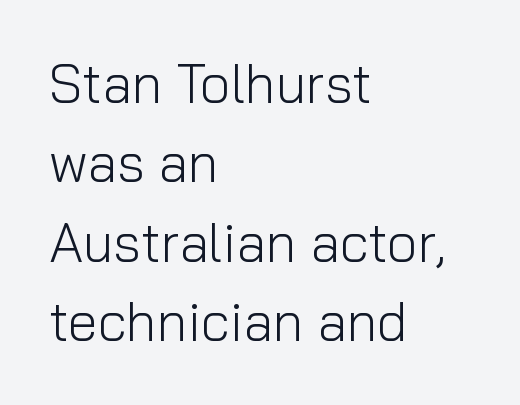
{"serif": "no", "italic": "no", "bold": "no", "weight": "light", "width": "normal", "stroke_contrast": "low", "x_height": "medium", "monospaced": "no", "underline": "no", "align": "left", "line_spacing": "normal", "line_spacing_ratio": 1.47, "letter_spacing": "normal", "letter_spacing_em": 0.0, "glyph_px": 54}
